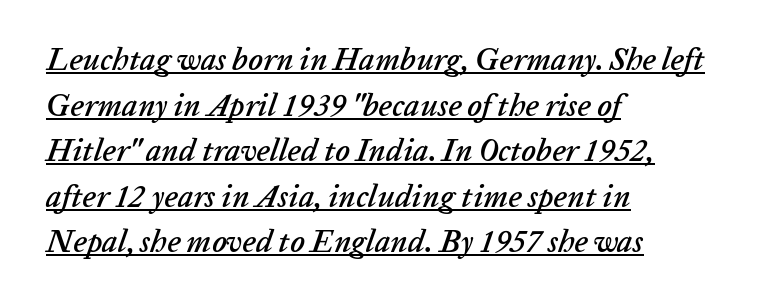
Q: Is the text italic (slanted)? A: Yes, it leans right by about 20 degrees.
Q: Is the text underlined? A: Yes.
Q: How is the paragraph aligned? A: Left-aligned.
Q: Is the spacing between letters normal or unusually wide? A: Normal.
Q: Is the spacing between lines tight, normal or loose? A: Normal.
Q: Width (condensed, normal, or wide)? A: Normal.
Q: Stroke contrast? A: Low.
Q: x-height? A: Medium.
Q: Monospaced? A: No.
